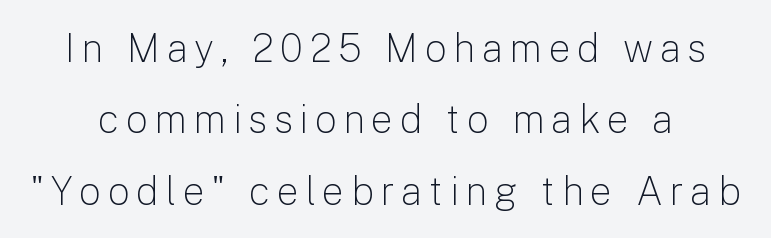
{"serif": "no", "italic": "no", "bold": "no", "weight": "light", "width": "normal", "stroke_contrast": "low", "x_height": "medium", "monospaced": "no", "underline": "no", "line_spacing_ratio": 1.83, "glyph_px": 39}
